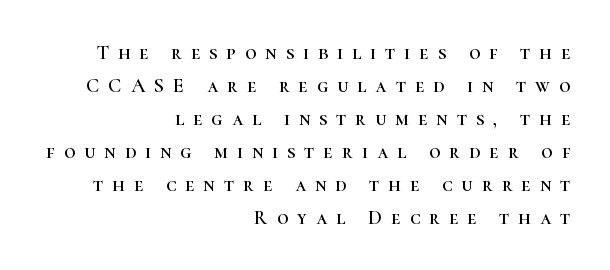
It's the straight-up-and-down kind of type. Letter spacing: wide. Which margin do the lines hug? The right one — the left edge is uneven. Just letters on the line, the space beneath them empty.
